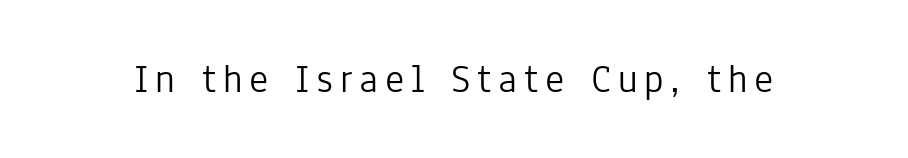
Weight: in the light-to-regular range. The passage shown is typeset with a sans-serif family. When letters stand straight like this, we call the style roman or upright. The letters advance in unequal steps, a hallmark of proportional type. Just letters on the line, the space beneath them empty.
